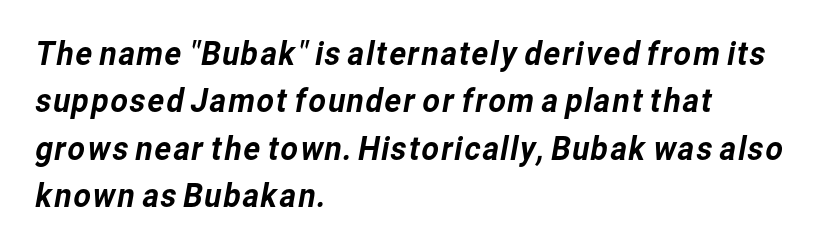
The typesetter chose a ragged-right arrangement here. Summary of vertical rhythm: regular, with standard interline spacing. Each row of text sits above clean, open space. I'd call this a sans setting — the letters go barefoot. This sample has the flowing, uneven cadence of proportional lettering. Nothing unusual about the tracking: characters are spaced as the font intends.
